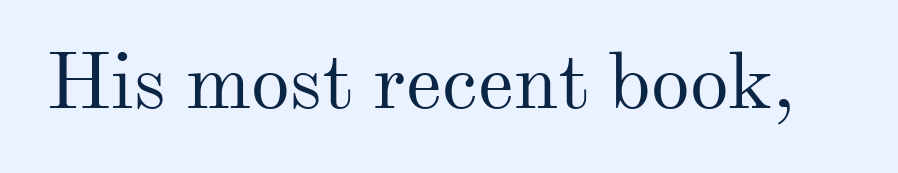
Q: Is the text bold? A: No.
Q: Is the text italic (slanted)? A: No, it is upright.
Q: Is the typeface a serif or a sans-serif typeface? A: Serif.
Q: Is the text underlined? A: No.
Q: Is the spacing between letters normal or unusually wide? A: Normal.
Q: Width (condensed, normal, or wide)? A: Normal.
Q: Stroke contrast? A: Medium.
Q: x-height? A: Small.
Q: Monospaced? A: No.
